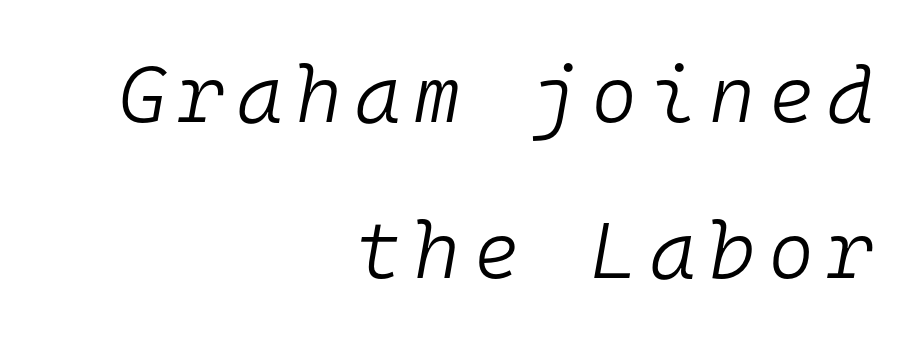
Q: Is the text bold? A: No.
Q: Is the text italic (slanted)? A: Yes, it leans right by about 10 degrees.
Q: Is the text underlined? A: No.
Q: How is the paragraph aligned? A: Right-aligned.
Q: Is the spacing between lines tight, normal or loose? A: Loose.
Q: Width (condensed, normal, or wide)? A: Normal.
Q: Stroke contrast? A: Low.
Q: x-height? A: Medium.
Q: Monospaced? A: Yes.
